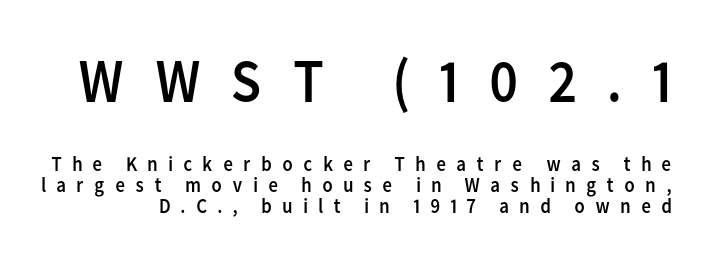
Each letter keeps its own natural width here, so spacing adapts to shape. The text was rendered using a sans face with plain stroke endings. Letters have the restrained weight of plain body copy at most. The more generous point size was reserved for the upper chunk. Very little white space separates one row of letters from the next. Upright lettering throughout.
